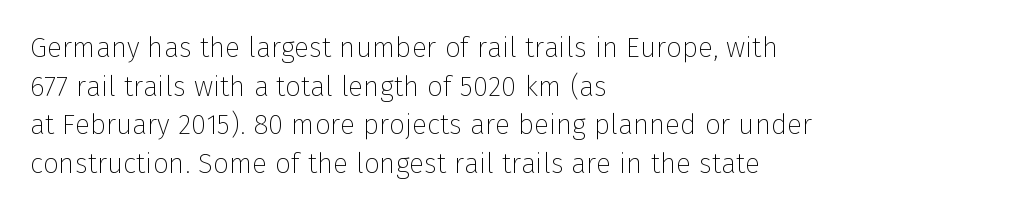
{"serif": "no", "italic": "no", "bold": "no", "weight": "thin", "width": "normal", "stroke_contrast": "low", "x_height": "medium", "monospaced": "no", "underline": "no", "align": "left", "line_spacing": "normal", "line_spacing_ratio": 1.38, "letter_spacing": "normal", "letter_spacing_em": 0.0, "glyph_px": 28}
